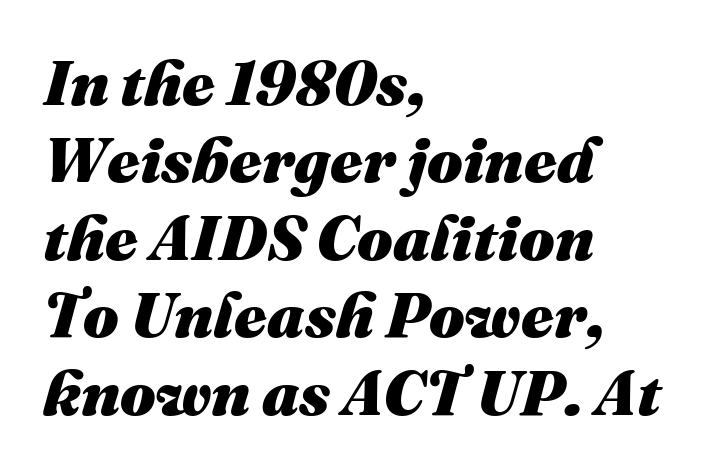
The image shows 63 px heavy type, italic (leaning right); set left-aligned, line spacing 1.23x, normal letter spacing, not underlined; medium stroke contrast and a medium x-height.
